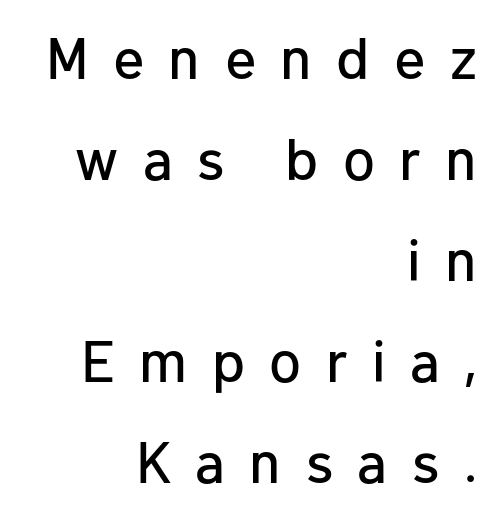
Horizontal alignment here is rightward, an uncommon choice for prose. Plain, unruled lines of type. Characters remain perfectly vertical along every line. Letter spacing: wide. In terms of letterform style, serifs are entirely absent. Character widths vary here, with narrow letters taking less room than wide ones.
